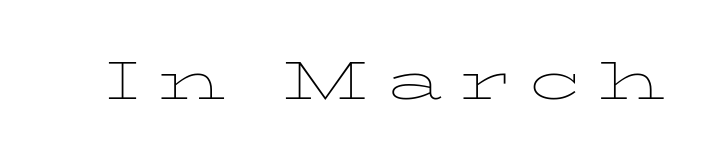
Display-style spreading of the glyphs; the letterfit is very open. Posture: vertical. Weight: regular or lighter. Varying glyph widths throughout — classic text-font behaviour. Nobody drew a line under any word here.
